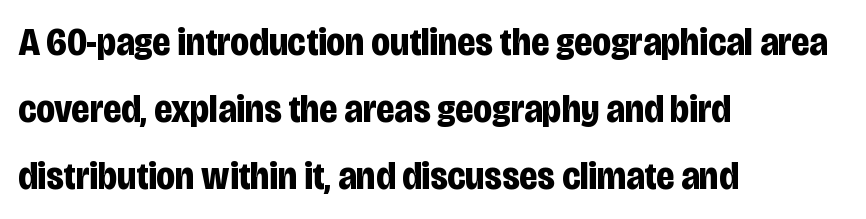
The image shows 39 px bold, condensed sans-serif type, upright; set left-aligned, line spacing 1.72x, normal letter spacing, not underlined; low stroke contrast and a large x-height.
